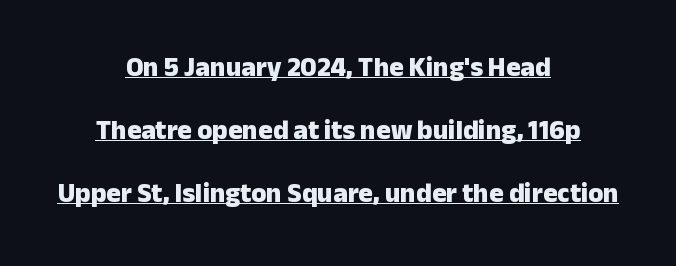
The image shows 27 px bold type, upright; set centered, loose line spacing (2.33x), normal letter spacing, underlined.
